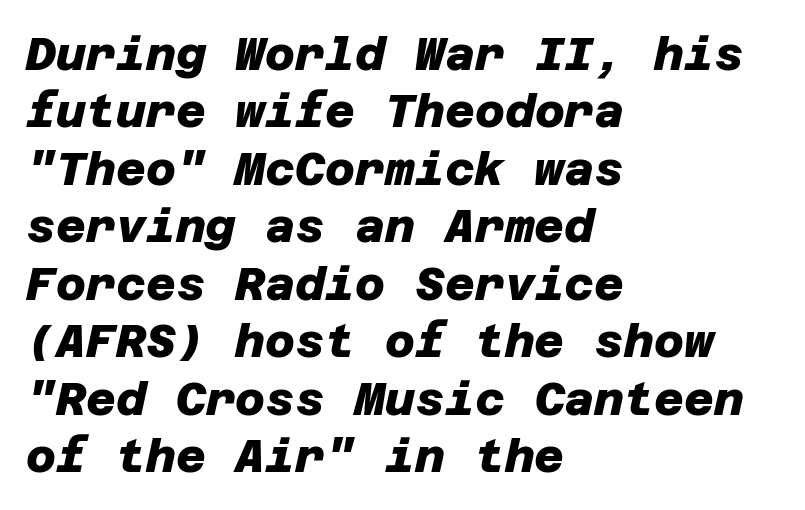
The image shows 46 px heavy sans-serif type; set left-aligned, normal line spacing (1.25x), normal letter spacing, not underlined; low stroke contrast and a large x-height.
